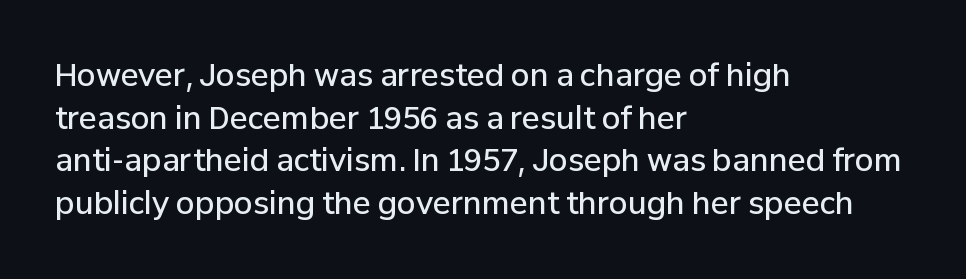
The image shows 30 px semibold sans-serif type, upright; set left-aligned, normal line spacing (1.42x), normal letter spacing, not underlined; low stroke contrast and a medium x-height.
